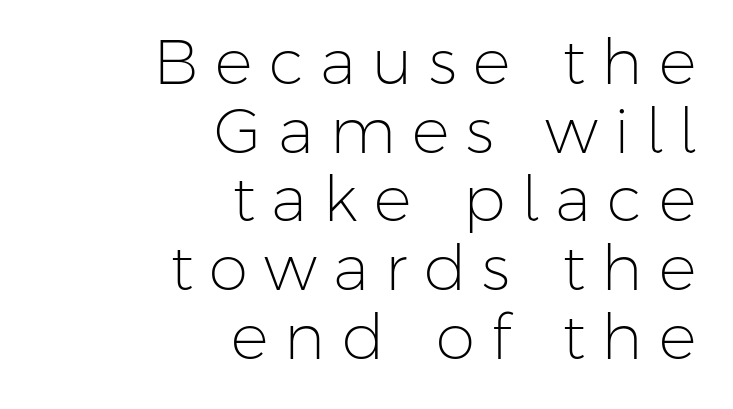
The type family on display is of the sans-serif kind. Descender tails drop into unmarked territory. Does extra space separate the letters? Yes, quite a lot of it. Summary of vertical rhythm: compact, with narrow interline spacing.
